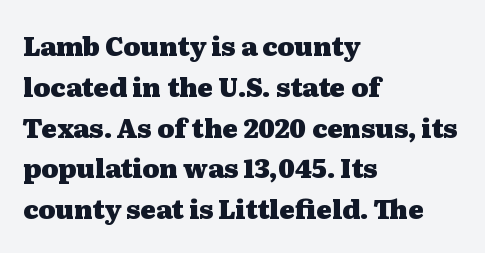
The image shows 26 px bold type, upright; set left-aligned, normal line spacing (1.57x), normal letter spacing, not underlined.
